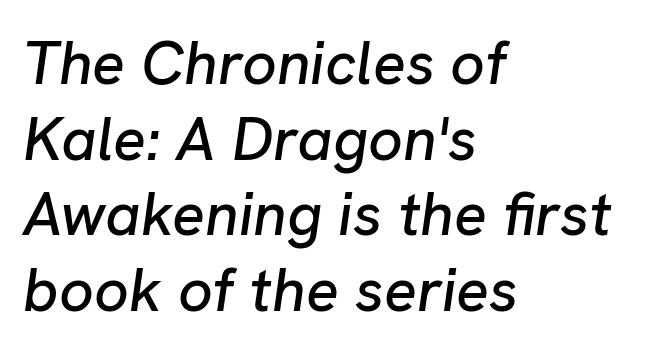
Reading down the block, your eye returns to a fixed left position each line. It's the slanting kind of type. Observe the ordinary spacing: letters are neighbours, not strangers. Lines of text with bare space underneath.
